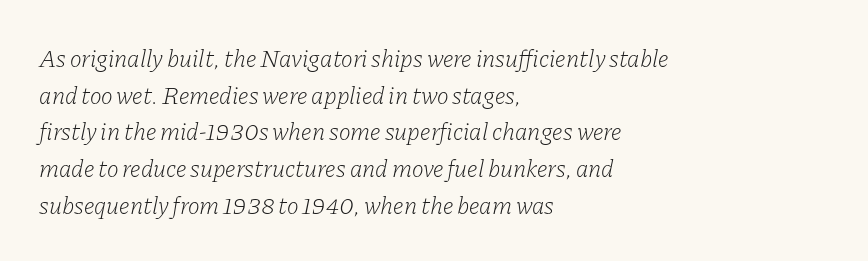
{"italic": "yes", "lean": "right", "slant_degrees": 11, "bold": "no", "underline": "no", "align": "left", "line_spacing": "normal", "line_spacing_ratio": 1.47, "letter_spacing": "normal", "letter_spacing_em": 0.0, "glyph_px": 25}
